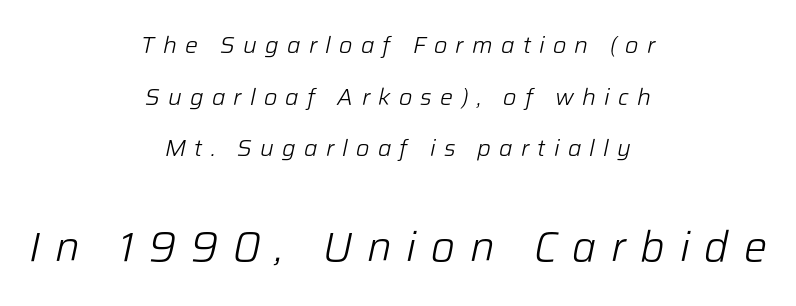
The foot of each line stays bare and open. This sample trades compactness for vertical openness between lines. The letterforms stand isolated, each surrounded by extra space. The setting favours the middle, as headings and verse often do. Whoever set this made the second block the dominant, larger element. The rendering uses natural spacing where letterforms have individual widths.
